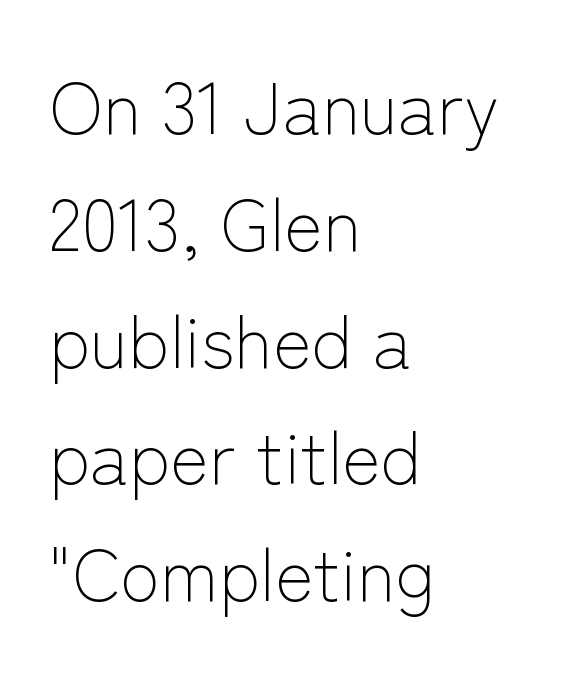
Q: Is the text bold? A: No.
Q: Is the text italic (slanted)? A: No, it is upright.
Q: Is the typeface a serif or a sans-serif typeface? A: Sans-serif.
Q: Is the text underlined? A: No.
Q: How is the paragraph aligned? A: Left-aligned.
Q: Is the spacing between letters normal or unusually wide? A: Normal.
Q: Is the spacing between lines tight, normal or loose? A: Normal.
Q: Width (condensed, normal, or wide)? A: Normal.
Q: Stroke contrast? A: Low.
Q: x-height? A: Medium.
Q: Monospaced? A: No.
